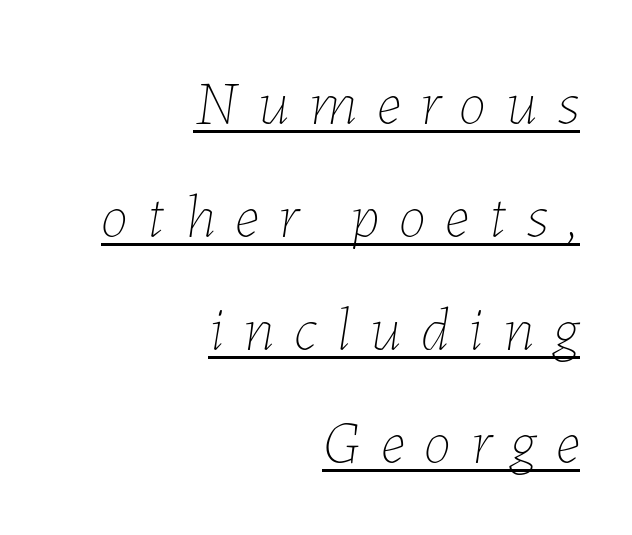
The image shows 62 px thin type, italic (leaning right); set right-aligned, line spacing 1.82x, unusually wide letter spacing (+0.32 em), underlined; low stroke contrast and a medium x-height.
